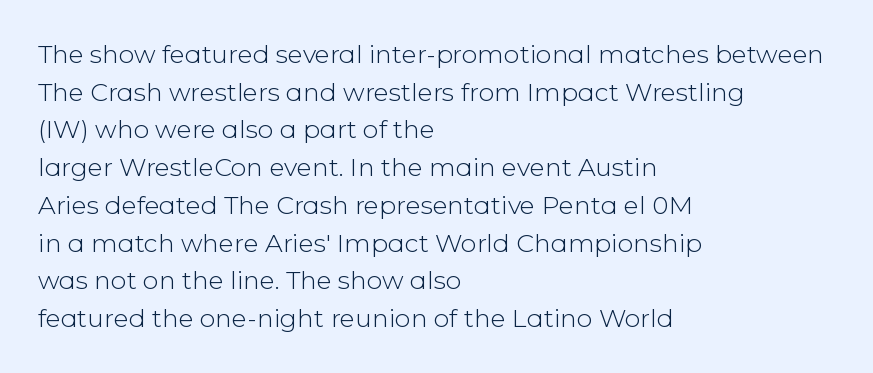
The image shows 25 px text type, upright; set left-aligned, normal line spacing (1.51x), normal letter spacing, not underlined.
